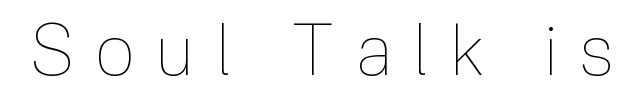
The image shows 71 px thin, condensed type, upright; set unusually wide letter spacing (+0.33 em), not underlined; a medium x-height.
